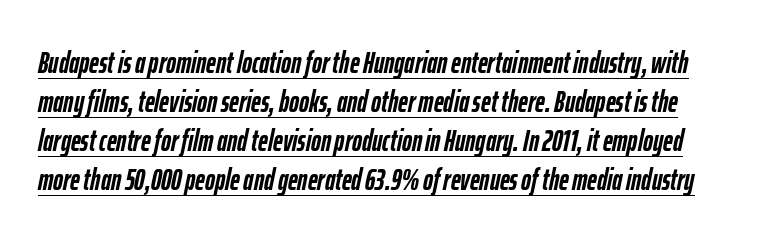
Q: Is the text bold? A: Yes.
Q: Is the text italic (slanted)? A: Yes, it leans right by about 12 degrees.
Q: Is the text underlined? A: Yes.
Q: Is the spacing between letters normal or unusually wide? A: Normal.
Q: Is the spacing between lines tight, normal or loose? A: Normal.
Q: Width (condensed, normal, or wide)? A: Condensed.
Q: Stroke contrast? A: Low.
Q: x-height? A: Medium.
Q: Monospaced? A: No.
